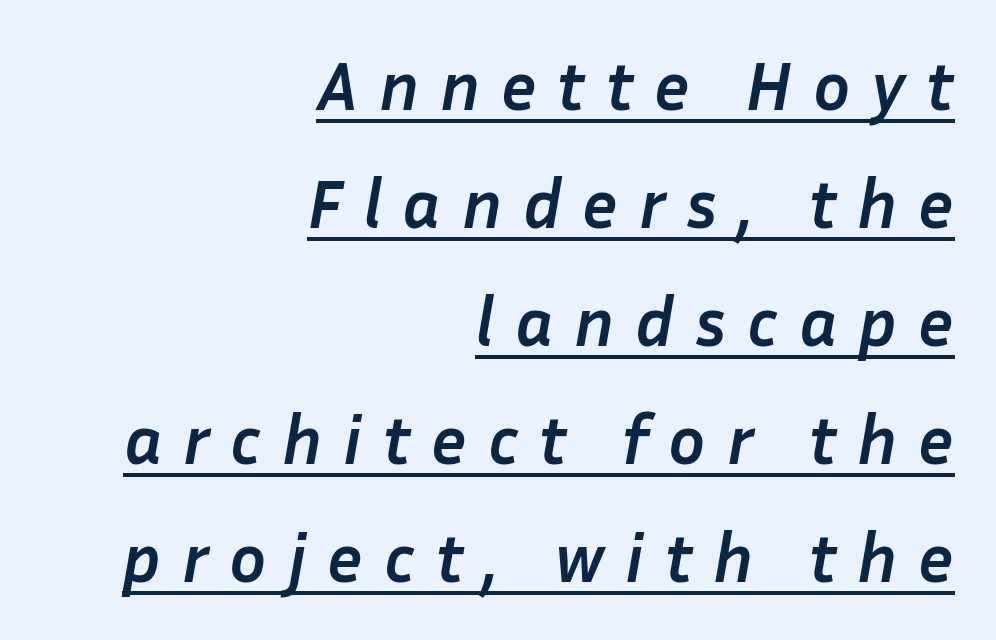
Q: Is the text bold? A: Yes.
Q: Is the text italic (slanted)? A: Yes, it leans right by about 10 degrees.
Q: Is the text underlined? A: Yes.
Q: How is the paragraph aligned? A: Right-aligned.
Q: Is the spacing between letters normal or unusually wide? A: Unusually wide.
Q: Width (condensed, normal, or wide)? A: Normal.
Q: Stroke contrast? A: Low.
Q: x-height? A: Medium.
Q: Monospaced? A: No.
